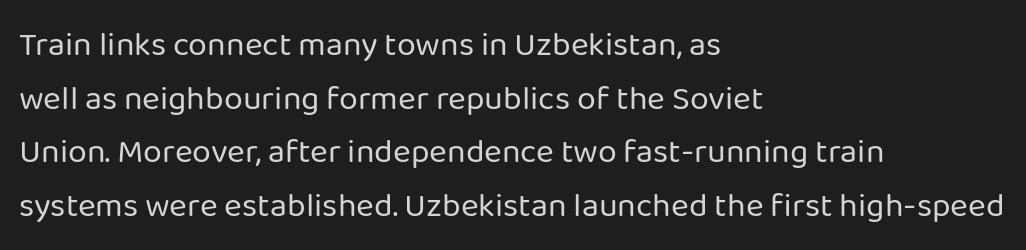
Q: Is the text bold? A: No.
Q: Is the text italic (slanted)? A: No, it is upright.
Q: Is the typeface a serif or a sans-serif typeface? A: Sans-serif.
Q: Is the text underlined? A: No.
Q: How is the paragraph aligned? A: Left-aligned.
Q: Is the spacing between letters normal or unusually wide? A: Normal.
Q: Is the spacing between lines tight, normal or loose? A: Normal.
Q: Width (condensed, normal, or wide)? A: Normal.
Q: Stroke contrast? A: Low.
Q: x-height? A: Medium.
Q: Monospaced? A: No.
